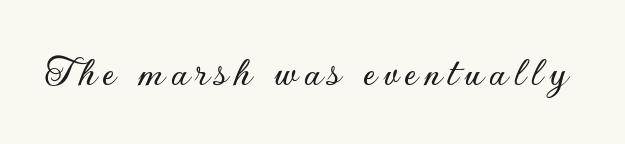
The image shows 44 px sans-serif type; set not underlined; low stroke contrast and a small x-height.
